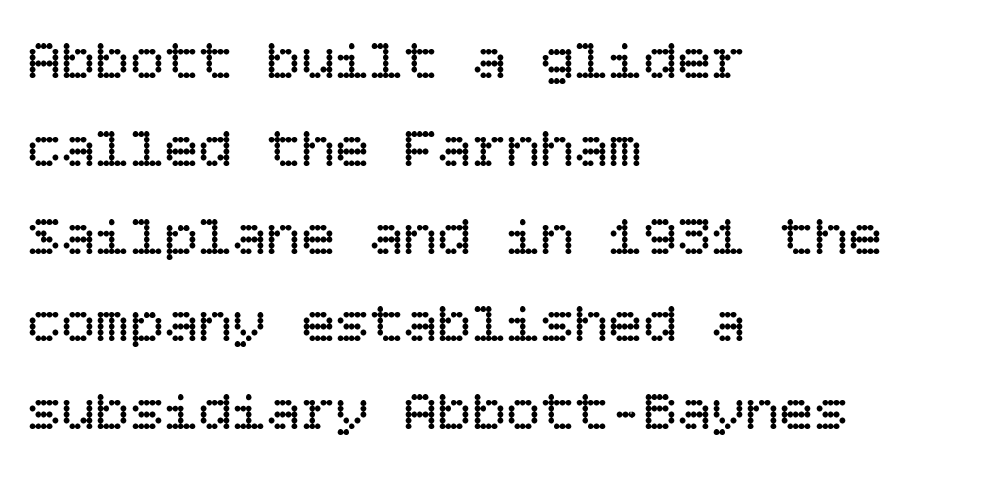
{"italic": "no", "bold": "no", "weight": "regular", "width": "normal", "stroke_contrast": "low", "x_height": "large", "underline": "no", "align": "left", "line_spacing": "normal", "line_spacing_ratio": 1.54, "letter_spacing": "normal", "letter_spacing_em": 0.0, "glyph_px": 57}
